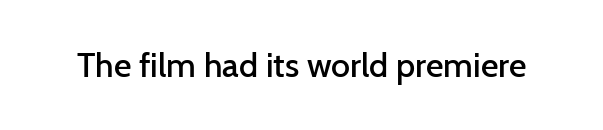
{"serif": "no", "italic": "no", "bold": "semi", "weight": "semibold", "width": "normal", "stroke_contrast": "low", "x_height": "medium", "monospaced": "no", "underline": "no", "letter_spacing": "normal", "letter_spacing_em": 0.0, "glyph_px": 34}
